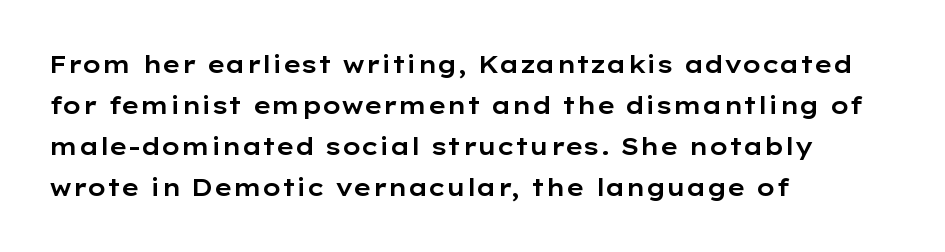
Q: Is the text italic (slanted)? A: No, it is upright.
Q: Is the text underlined? A: No.
Q: How is the paragraph aligned? A: Left-aligned.
Q: Is the spacing between letters normal or unusually wide? A: Normal.
